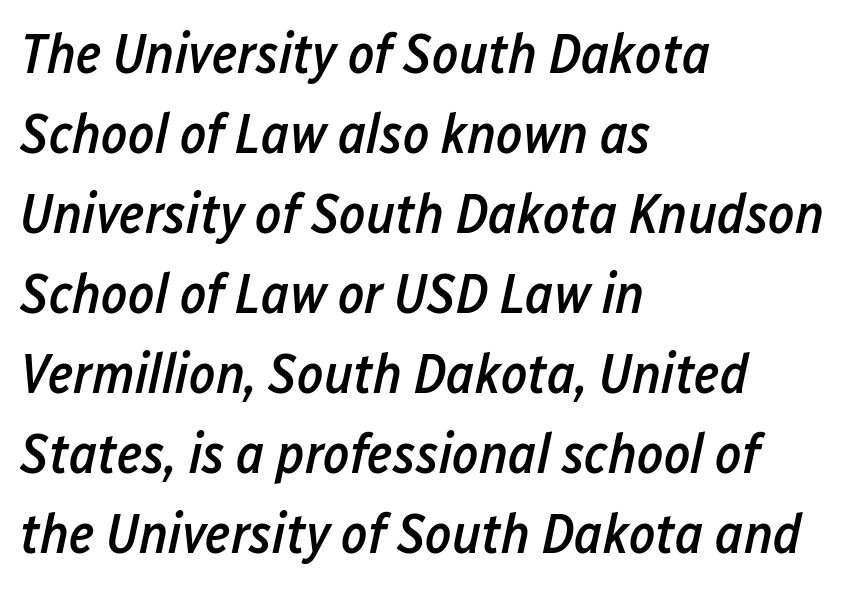
Q: Is the text bold? A: Semi-bold.
Q: Is the text italic (slanted)? A: Yes, it leans right by about 12 degrees.
Q: Is the text underlined? A: No.
Q: How is the paragraph aligned? A: Left-aligned.
Q: Is the spacing between letters normal or unusually wide? A: Normal.
Q: Is the spacing between lines tight, normal or loose? A: Normal.
Q: Width (condensed, normal, or wide)? A: Condensed.
Q: Stroke contrast? A: Low.
Q: x-height? A: Medium.
Q: Monospaced? A: No.
